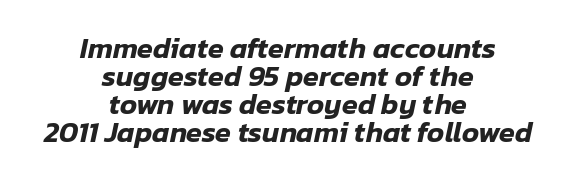
Q: Is the text italic (slanted)? A: Yes, it leans right by about 12 degrees.
Q: Is the text underlined? A: No.
Q: How is the paragraph aligned? A: Centered.
Q: Is the spacing between letters normal or unusually wide? A: Normal.
Q: Is the spacing between lines tight, normal or loose? A: Tight.
Q: Width (condensed, normal, or wide)? A: Normal.
Q: Stroke contrast? A: Low.
Q: x-height? A: Medium.
Q: Monospaced? A: No.
